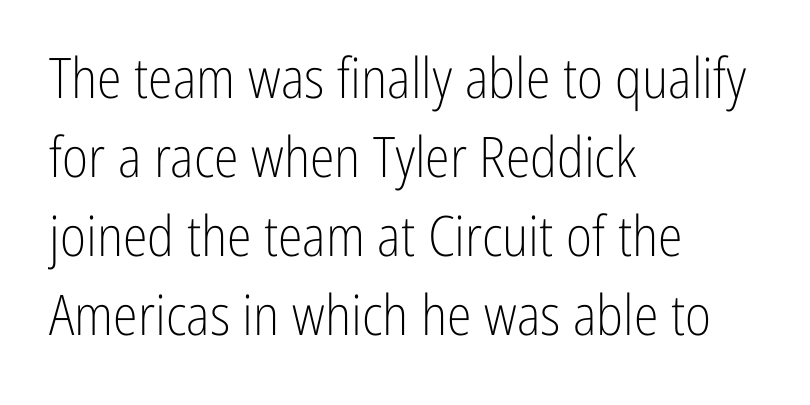
Posture: vertical. No extra tracking has been applied to these lines. Is the block centered? No — it sits flush against the left margin. No feet cap the strokes, marking this as sans-serif type. Evenly set lines give the paragraph a standard silhouette.
